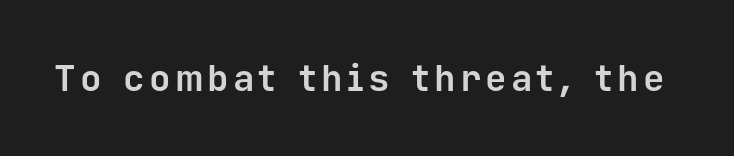
{"serif": "no", "italic": "no", "bold": "yes", "weight": "bold", "width": "normal", "stroke_contrast": "low", "x_height": "medium", "monospaced": "yes", "underline": "no", "glyph_px": 36}
